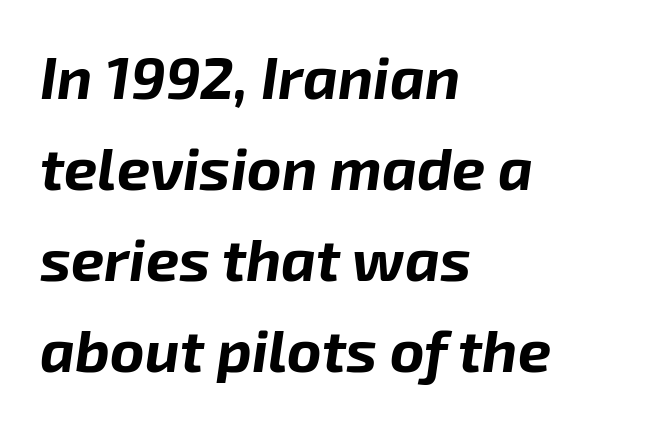
Spacing verdict: proportional, widths tailored to each character. Look at the stroke-to-counter ratio: heavy, a bold. The letters sit at their default tracking, neither squeezed nor spread. Compared with ordinary roman type, these characters are visibly tilted. Letters rest on an invisible, unmarked baseline. The paragraph has a hard left edge and a soft right edge.
